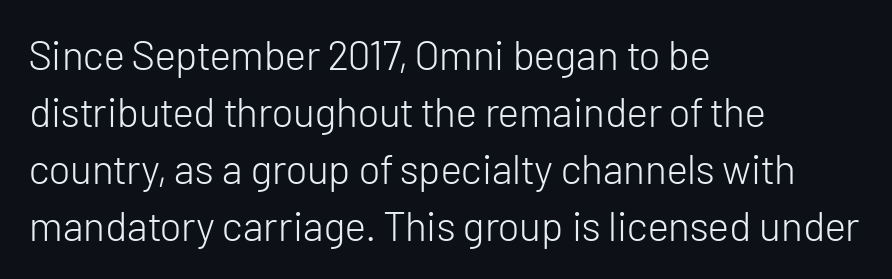
The image shows 41 px light sans-serif type, upright; set left-aligned, normal line spacing (1.39x), normal letter spacing, not underlined; low stroke contrast and a medium x-height.
